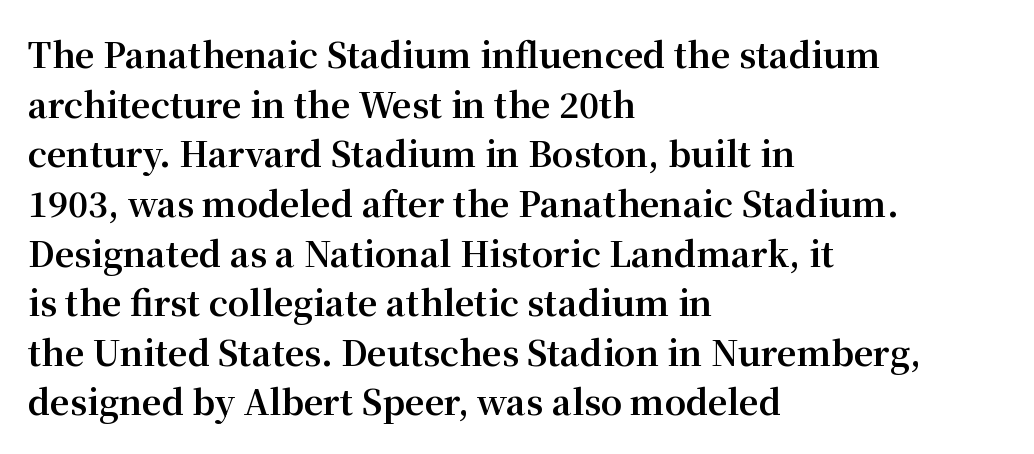
Q: Is the text bold? A: Yes.
Q: Is the text italic (slanted)? A: No, it is upright.
Q: Is the typeface a serif or a sans-serif typeface? A: Serif.
Q: Is the text underlined? A: No.
Q: How is the paragraph aligned? A: Left-aligned.
Q: Is the spacing between letters normal or unusually wide? A: Normal.
Q: Is the spacing between lines tight, normal or loose? A: Normal.
Q: Width (condensed, normal, or wide)? A: Normal.
Q: Stroke contrast? A: Medium.
Q: x-height? A: Medium.
Q: Monospaced? A: No.
